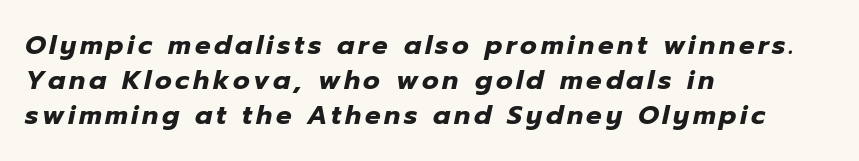
{"italic": "yes", "lean": "right", "slant_degrees": 12, "bold": "yes", "underline": "no", "align": "left", "line_spacing": "normal", "line_spacing_ratio": 1.35, "glyph_px": 26}
